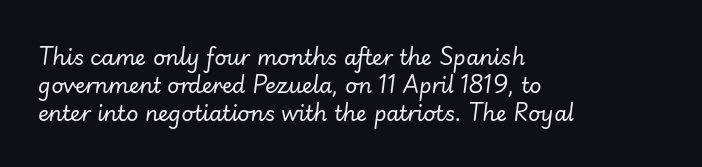
The image shows 21 px text type, italic (leaning right); set left-aligned, normal line spacing (1.33x), normal letter spacing, not underlined.
